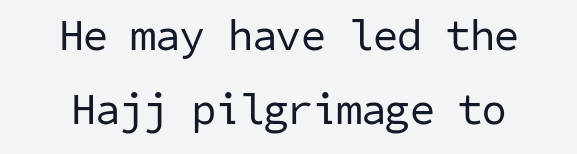
The image shows 44 px regular-weight sans-serif type; set centered, normal line spacing (1.69x), normal letter spacing, not underlined; low stroke contrast and a medium x-height.
